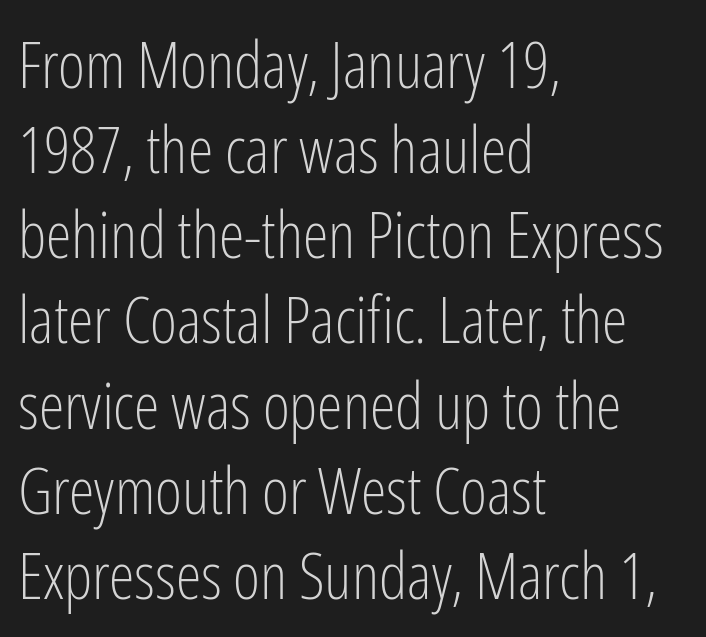
{"serif": "no", "italic": "no", "bold": "no", "weight": "light", "width": "condensed", "stroke_contrast": "low", "x_height": "medium", "monospaced": "no", "underline": "no", "align": "left", "line_spacing": "normal", "line_spacing_ratio": 1.31, "letter_spacing": "normal", "letter_spacing_em": 0.0, "glyph_px": 65}
